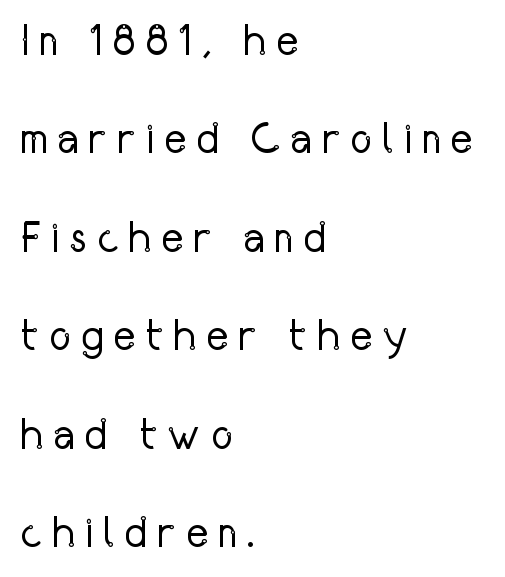
Q: Is the text bold? A: No.
Q: Is the text italic (slanted)? A: No, it is upright.
Q: Is the typeface a serif or a sans-serif typeface? A: Sans-serif.
Q: Is the text underlined? A: No.
Q: How is the paragraph aligned? A: Left-aligned.
Q: Is the spacing between letters normal or unusually wide? A: Unusually wide.
Q: Is the spacing between lines tight, normal or loose? A: Loose.
Q: Width (condensed, normal, or wide)? A: Condensed.
Q: Stroke contrast? A: Low.
Q: x-height? A: Medium.
Q: Monospaced? A: No.
